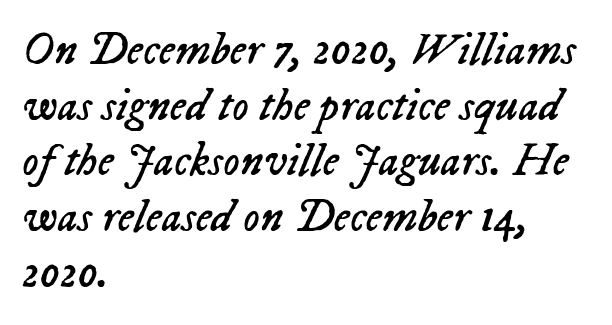
Q: Is the text bold? A: No.
Q: Is the text italic (slanted)? A: Yes, it leans right by about 23 degrees.
Q: Is the text underlined? A: No.
Q: How is the paragraph aligned? A: Left-aligned.
Q: Is the spacing between letters normal or unusually wide? A: Normal.
Q: Width (condensed, normal, or wide)? A: Normal.
Q: Stroke contrast? A: Low.
Q: x-height? A: Medium.
Q: Monospaced? A: No.
